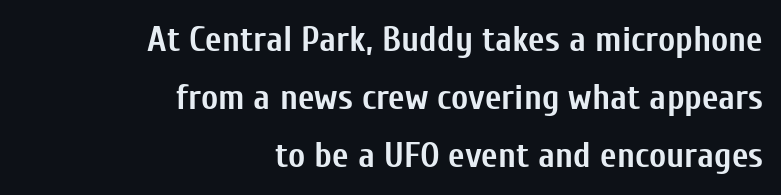
{"serif": "no", "italic": "no", "bold": "yes", "weight": "semibold", "width": "condensed", "stroke_contrast": "low", "x_height": "medium", "monospaced": "no", "underline": "no", "align": "right", "line_spacing": "normal", "line_spacing_ratio": 1.61, "letter_spacing": "normal", "letter_spacing_em": 0.0, "glyph_px": 36}
